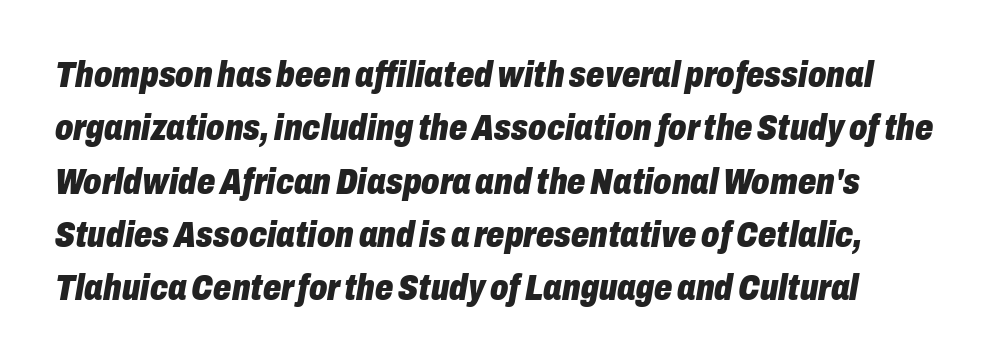
Tracking value appears to be zero — textbook default spacing. Summary of weight: heavy, a full bold. The rendering applies a slant to the glyphs. This rendering features lettering with no underline. Think of a printed novel: that variable character pitch is what you see here.
